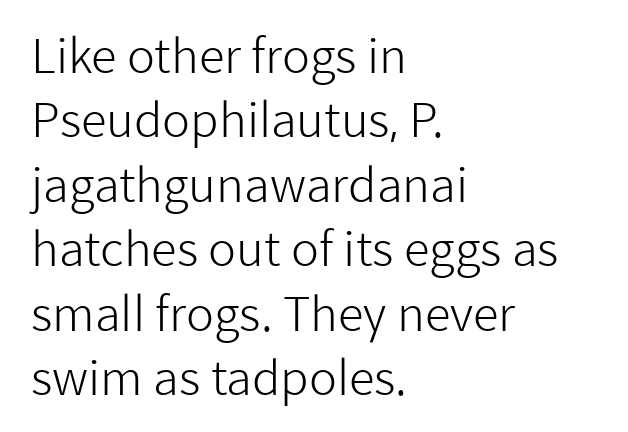
The image shows 47 px light sans-serif type, upright; set left-aligned, normal line spacing (1.37x), normal letter spacing, not underlined; low stroke contrast and a medium x-height.
